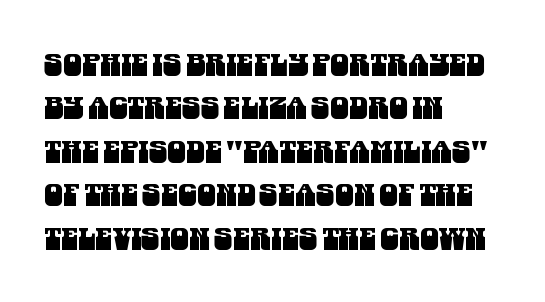
The paragraph shown leans on its left margin. No word sits above an underline. Letterform terminals end flat and unadorned throughout the passage. This rendering leaves character spacing at its baseline value. Character widths vary here, with narrow letters taking less room than wide ones. Vertical spacing — default.
